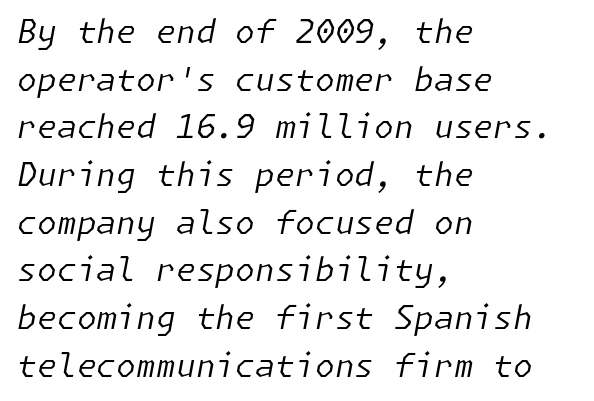
{"italic": "yes", "lean": "right", "slant_degrees": 11, "bold": "no", "weight": "regular", "width": "normal", "stroke_contrast": "low", "x_height": "medium", "underline": "no", "align": "left", "line_spacing": "normal", "line_spacing_ratio": 1.49, "letter_spacing": "normal", "letter_spacing_em": 0.0, "glyph_px": 32}
